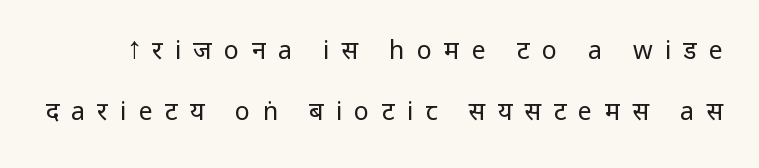
Q: Is the text bold? A: No.
Q: Is the text italic (slanted)? A: No, it is upright.
Q: Is the text underlined? A: No.
Q: Is the spacing between letters normal or unusually wide? A: Unusually wide.
Q: Is the spacing between lines tight, normal or loose? A: Loose.
